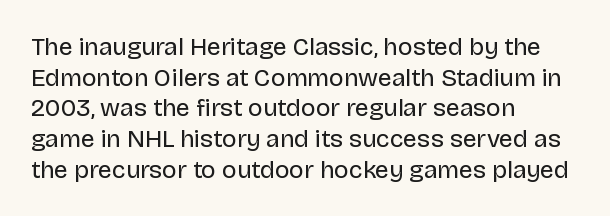
{"italic": "no", "bold": "no", "underline": "no", "align": "left", "line_spacing_ratio": 1.23, "letter_spacing": "normal", "letter_spacing_em": 0.0, "glyph_px": 25}
